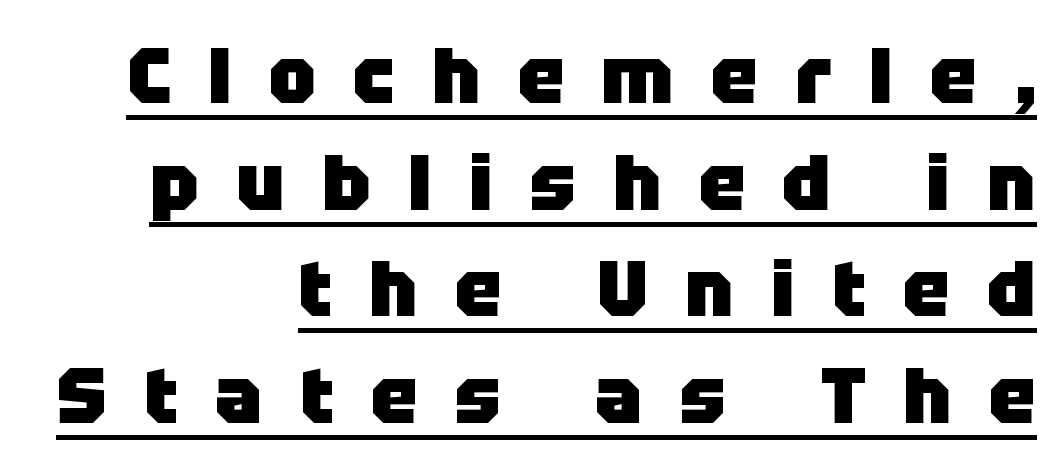
{"serif": "no", "italic": "no", "bold": "yes", "weight": "heavy", "width": "normal", "stroke_contrast": "low", "x_height": "large", "monospaced": "no", "underline": "yes", "align": "right", "line_spacing": "normal", "line_spacing_ratio": 1.35, "letter_spacing": "wide", "letter_spacing_em": 0.47, "glyph_px": 79}
